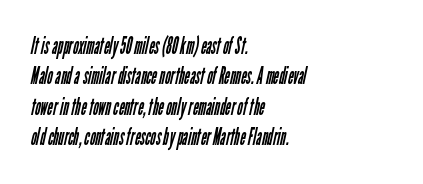
The image shows 24 px text type; set left-aligned, normal line spacing (1.27x), normal letter spacing, not underlined.
